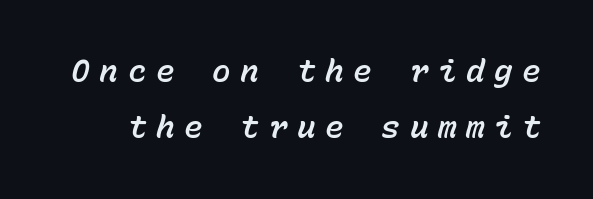
Q: Is the text italic (slanted)? A: Yes, it leans right by about 15 degrees.
Q: Is the text underlined? A: No.
Q: Is the spacing between letters normal or unusually wide? A: Unusually wide.
Q: Width (condensed, normal, or wide)? A: Normal.
Q: Stroke contrast? A: Low.
Q: x-height? A: Medium.
Q: Monospaced? A: Yes.
